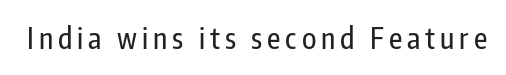
Q: Is the text italic (slanted)? A: No, it is upright.
Q: Is the typeface a serif or a sans-serif typeface? A: Sans-serif.
Q: Is the text underlined? A: No.
Q: Width (condensed, normal, or wide)? A: Condensed.
Q: Stroke contrast? A: Low.
Q: x-height? A: Medium.
Q: Monospaced? A: No.
